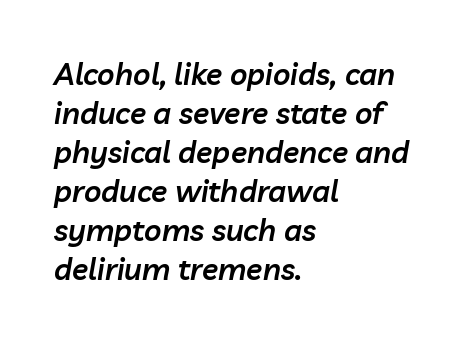
The image shows 30 px semibold type, italic (leaning right); set left-aligned, normal line spacing (1.3x), normal letter spacing, not underlined; low stroke contrast and a medium x-height.
